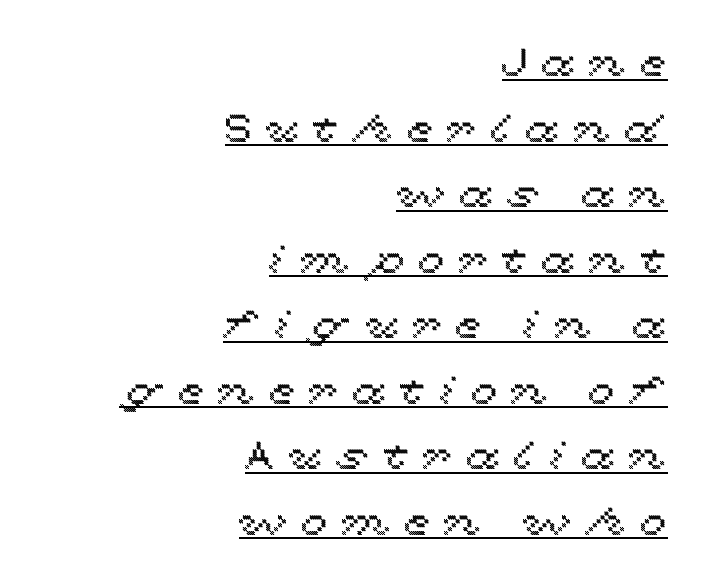
Which margin do the lines hug? The right one — the left edge is uneven. This sample has the flowing, uneven cadence of proportional lettering. Compared with typical body copy, the letter spacing here is much looser. This is underlined copy, the kind a proofreader might mark for attention.
